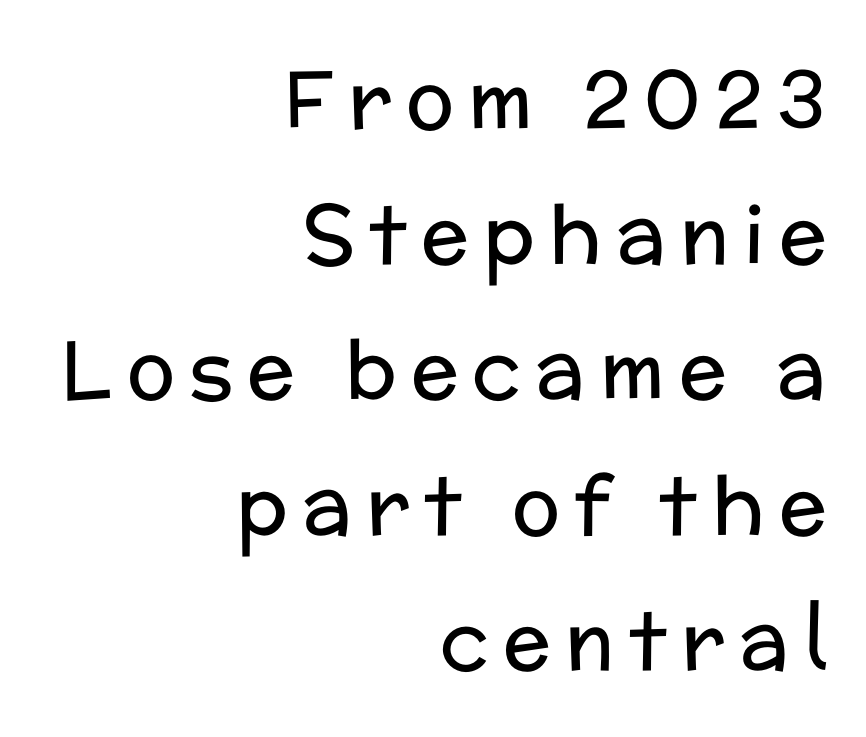
{"serif": "no", "italic": "no", "bold": "no", "weight": "regular", "width": "normal", "stroke_contrast": "low", "x_height": "medium", "monospaced": "no", "underline": "no", "align": "right", "line_spacing": "normal", "line_spacing_ratio": 1.69, "glyph_px": 80}
